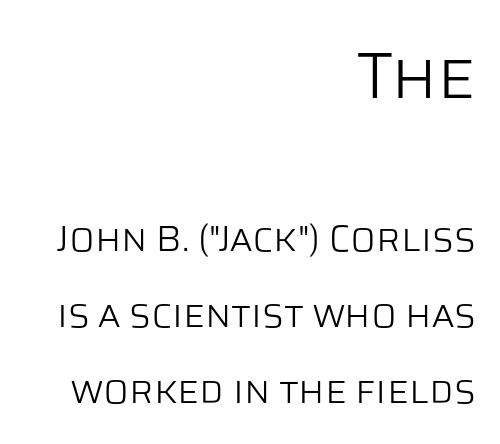
The ragged edge is on the left, which tells us the setting is flush right. Varying glyph widths throughout — classic text-font behaviour. Vertical spacing — loose. The letters sit at their default tracking, neither squeezed nor spread. Type without underlining. The initial chunk of copy outweighs the following chunk in type size.
